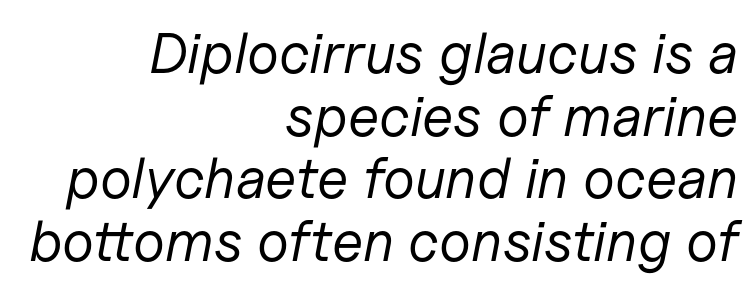
The image shows 57 px regular-weight type, italic (leaning right); set right-aligned, tight line spacing (1.1x), normal letter spacing, not underlined; low stroke contrast and a medium x-height.
